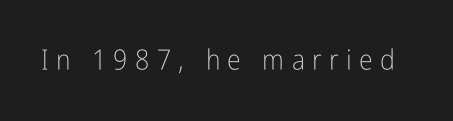
These lines are rendered in a variable-pitch font. The typography opts for an upright posture over an oblique one. Between one letter and the next there's a generous, obvious gap. To sum up the face: it is a sans, with no serifs. Is this a heavy cut? Hardly; it is regular or lighter. Nobody drew a line under any word here.
